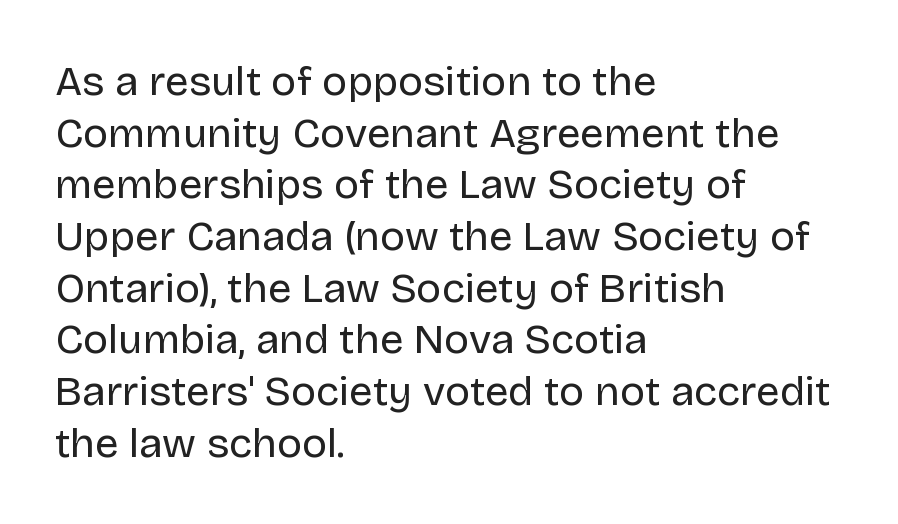
{"serif": "no", "italic": "no", "bold": "no", "weight": "regular", "width": "normal", "stroke_contrast": "low", "x_height": "large", "monospaced": "no", "underline": "no", "align": "left", "line_spacing_ratio": 1.23, "letter_spacing": "normal", "letter_spacing_em": 0.0, "glyph_px": 42}
